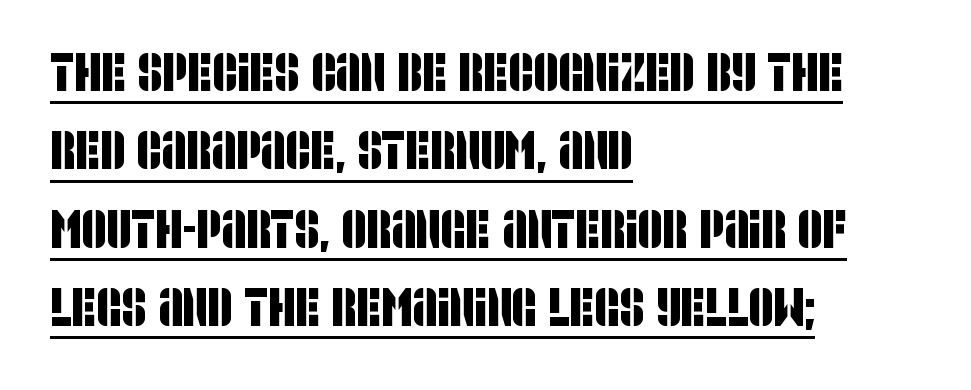
The image shows 54 px condensed sans-serif type; set left-aligned, normal line spacing (1.45x), normal letter spacing, underlined; low stroke contrast and a large x-height.
